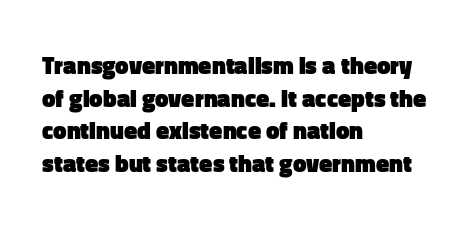
{"italic": "no", "bold": "yes", "underline": "no", "align": "left", "line_spacing": "normal", "line_spacing_ratio": 1.36, "letter_spacing": "normal", "letter_spacing_em": 0.0, "glyph_px": 24}
